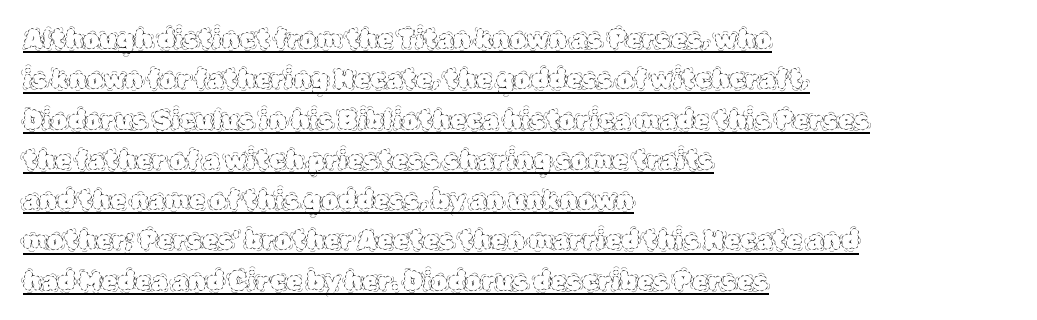
{"italic": "no", "bold": "no", "underline": "yes", "align": "left", "line_spacing": "normal", "line_spacing_ratio": 1.55, "letter_spacing": "normal", "letter_spacing_em": 0.0, "glyph_px": 26}
